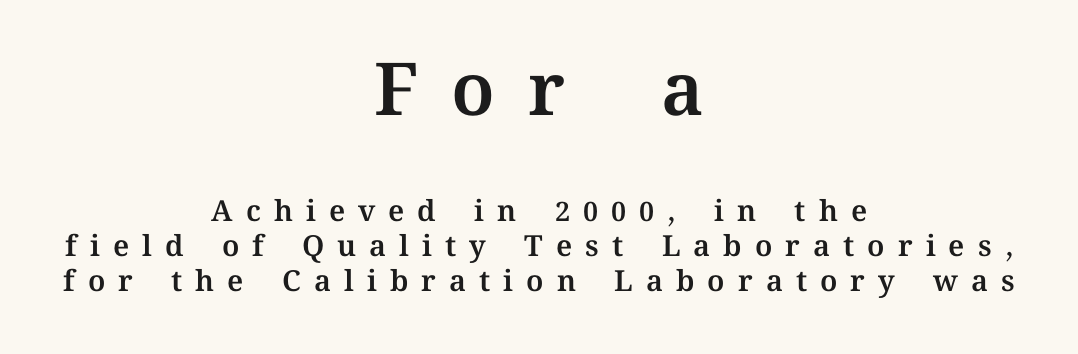
Whoever set this made the first block the dominant, larger element. Unlike italic type, these characters show no tilt at all. The passage shown is not underscored anywhere. Display-style spreading of the glyphs; the letterfit is very open. Do the characters align in a grid? No, the font is proportional.
